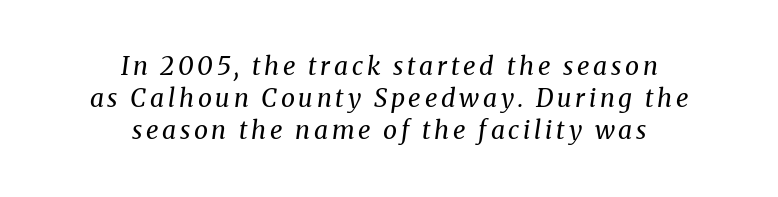
Q: Is the text bold? A: No.
Q: Is the text italic (slanted)? A: Yes, it leans right by about 8 degrees.
Q: Is the text underlined? A: No.
Q: How is the paragraph aligned? A: Centered.
Q: Is the spacing between lines tight, normal or loose? A: Normal.
